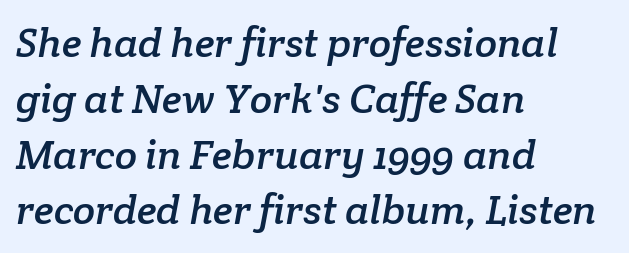
{"serif": "yes", "width": "normal", "stroke_contrast": "low", "x_height": "medium", "monospaced": "no", "underline": "no", "align": "left", "line_spacing": "normal", "line_spacing_ratio": 1.36, "letter_spacing": "normal", "letter_spacing_em": 0.0, "glyph_px": 41}
